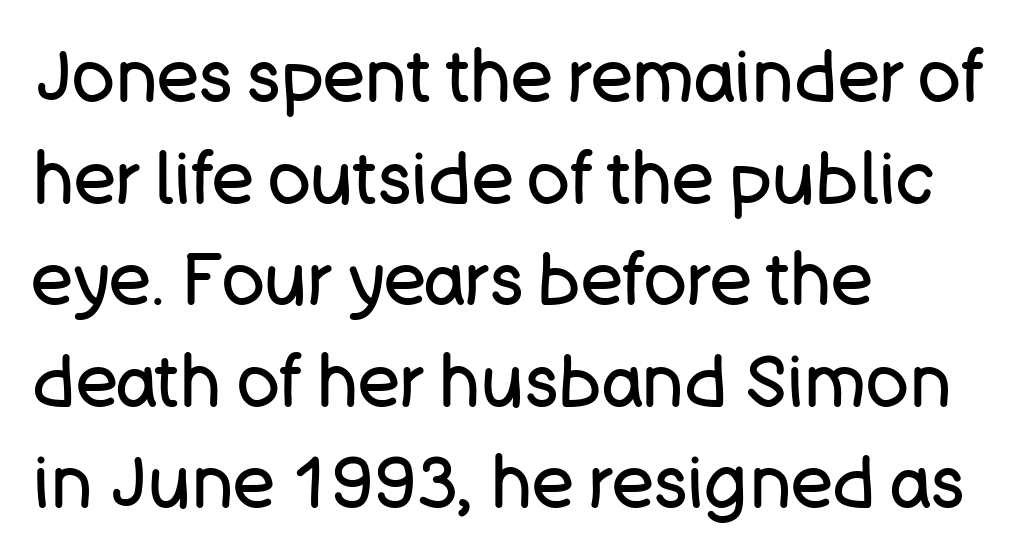
Q: Is the text bold? A: No.
Q: Is the text italic (slanted)? A: No, it is upright.
Q: Is the typeface a serif or a sans-serif typeface? A: Sans-serif.
Q: Is the text underlined? A: No.
Q: How is the paragraph aligned? A: Left-aligned.
Q: Is the spacing between letters normal or unusually wide? A: Normal.
Q: Is the spacing between lines tight, normal or loose? A: Normal.
Q: Width (condensed, normal, or wide)? A: Normal.
Q: Stroke contrast? A: Low.
Q: x-height? A: Large.
Q: Monospaced? A: No.
